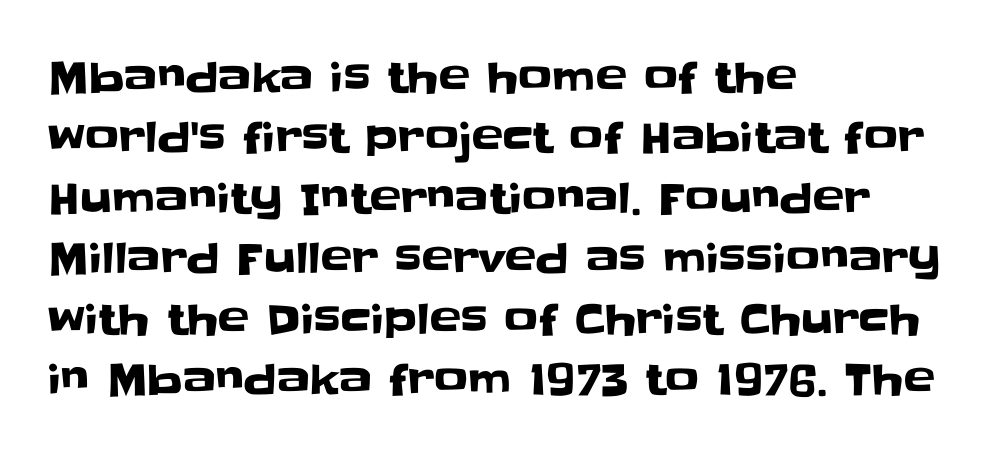
Caption: multi-line text, flush left, ragged right. Tracking value appears to be zero — textbook default spacing. Lines of text with bare space underneath. Is this a fixed-width face? No — the glyphs have proportional, varying widths. Regular leading. Every stem runs plumb, perpendicular to the baseline.
